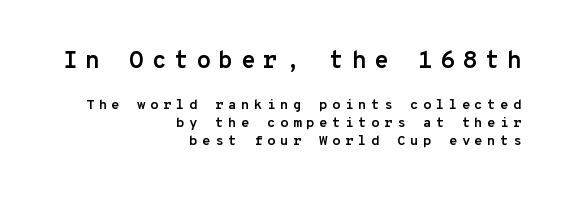
Q: Is the text bold? A: Yes.
Q: Is the text italic (slanted)? A: No, it is upright.
Q: Is the text underlined? A: No.
Q: How is the paragraph aligned? A: Right-aligned.
Q: Is the spacing between letters normal or unusually wide? A: Unusually wide.
Q: Is the spacing between lines tight, normal or loose? A: Normal.
Q: Which block of text is set in a larger size, the first (top) or the second (bottom)? A: The first (top) one.
